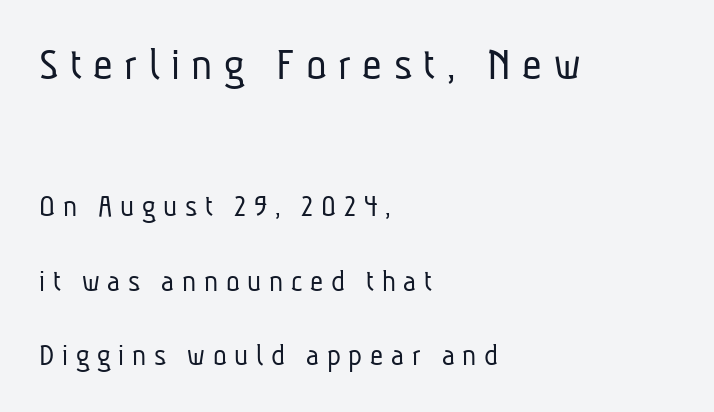
{"serif": "no", "bold": "no", "weight": "light", "width": "condensed", "stroke_contrast": "low", "x_height": "medium", "monospaced": "no", "underline": "no", "align": "left", "line_spacing": "loose", "line_spacing_ratio": 2.33, "letter_spacing": "wide", "letter_spacing_em": 0.24, "larger_block": "first", "size_ratio": 1.5, "glyph_px": 48}
